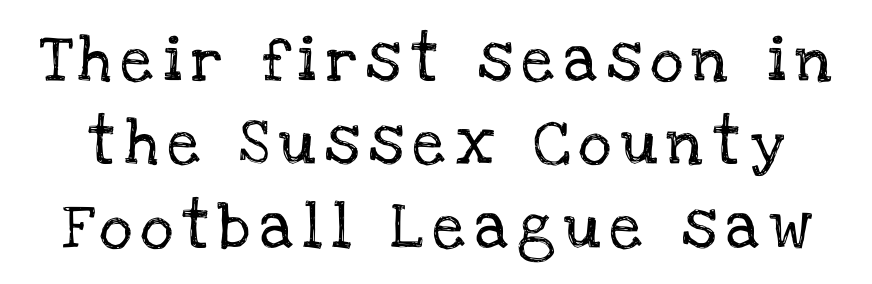
{"serif": "yes", "italic": "no", "width": "normal", "stroke_contrast": "low", "x_height": "large", "monospaced": "no", "underline": "no", "line_spacing_ratio": 1.81, "letter_spacing": "wide", "letter_spacing_em": 0.21, "glyph_px": 46}
